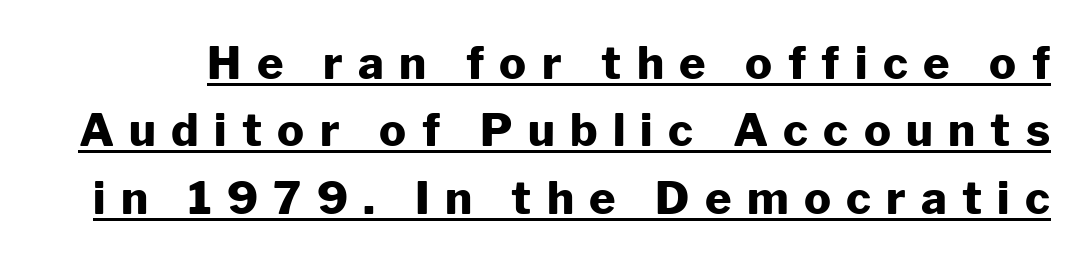
The image shows 45 px heavy sans-serif type, upright; set normal line spacing (1.5x), unusually wide letter spacing (+0.34 em), underlined; low stroke contrast and a medium x-height.
